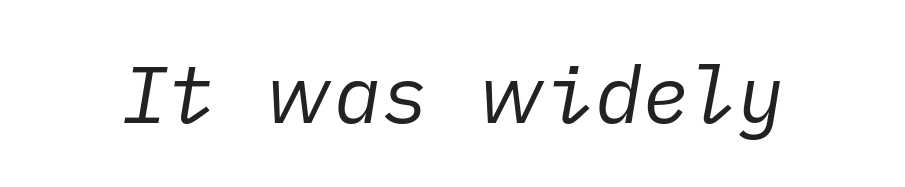
{"italic": "yes", "lean": "right", "slant_degrees": 10, "bold": "no", "weight": "regular", "width": "normal", "stroke_contrast": "low", "x_height": "medium", "underline": "no", "letter_spacing": "normal", "letter_spacing_em": 0.0, "glyph_px": 79}
